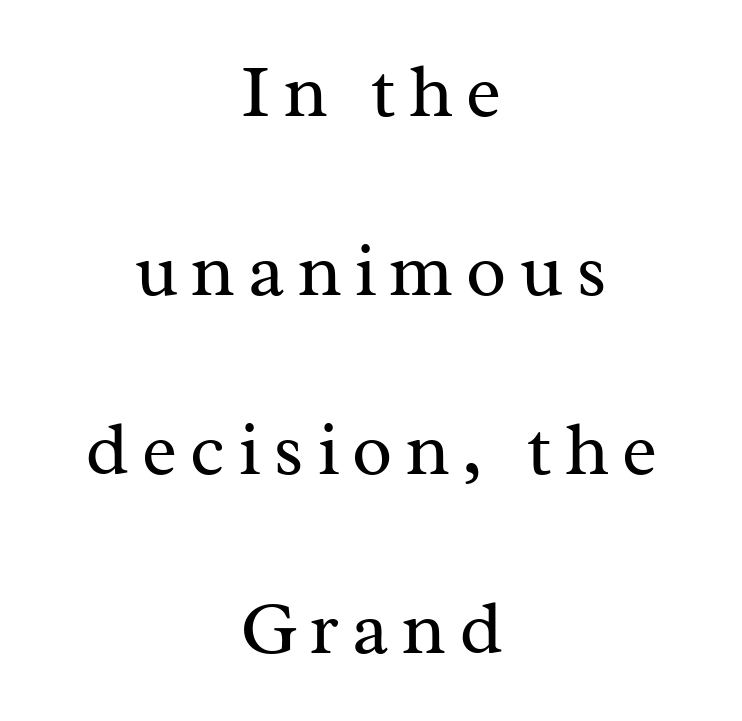
Check under the words: just untouched page. What kind of face is this? One with serifs. This sample is center-justified, so both line endings float freely. Unbolded letterforms with no extra heft. This sample has the flowing, uneven cadence of proportional lettering.
